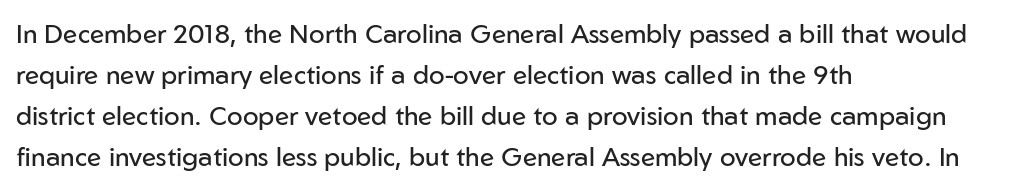
Q: Is the text bold? A: No.
Q: Is the text italic (slanted)? A: No, it is upright.
Q: Is the text underlined? A: No.
Q: How is the paragraph aligned? A: Left-aligned.
Q: Is the spacing between letters normal or unusually wide? A: Normal.
Q: Is the spacing between lines tight, normal or loose? A: Normal.
